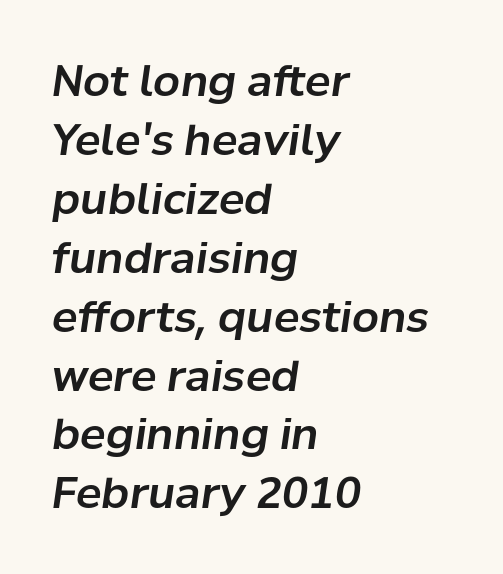
Q: Is the text italic (slanted)? A: Yes, it leans right by about 8 degrees.
Q: Is the text underlined? A: No.
Q: How is the paragraph aligned? A: Left-aligned.
Q: Is the spacing between letters normal or unusually wide? A: Normal.
Q: Is the spacing between lines tight, normal or loose? A: Normal.
Q: Width (condensed, normal, or wide)? A: Normal.
Q: Stroke contrast? A: Low.
Q: x-height? A: Medium.
Q: Monospaced? A: No.
